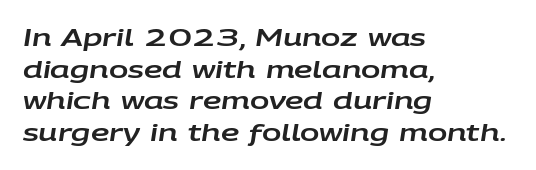
{"italic": "yes", "lean": "right", "slant_degrees": 9, "underline": "no", "align": "left", "line_spacing": "normal", "line_spacing_ratio": 1.37, "letter_spacing": "normal", "letter_spacing_em": 0.0, "glyph_px": 23}
